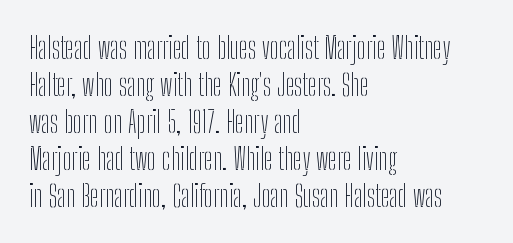
{"serif": "no", "italic": "no", "bold": "no", "weight": "thin", "width": "condensed", "stroke_contrast": "low", "x_height": "medium", "monospaced": "no", "underline": "no", "align": "left", "line_spacing_ratio": 1.23, "letter_spacing": "normal", "letter_spacing_em": 0.0, "glyph_px": 30}
